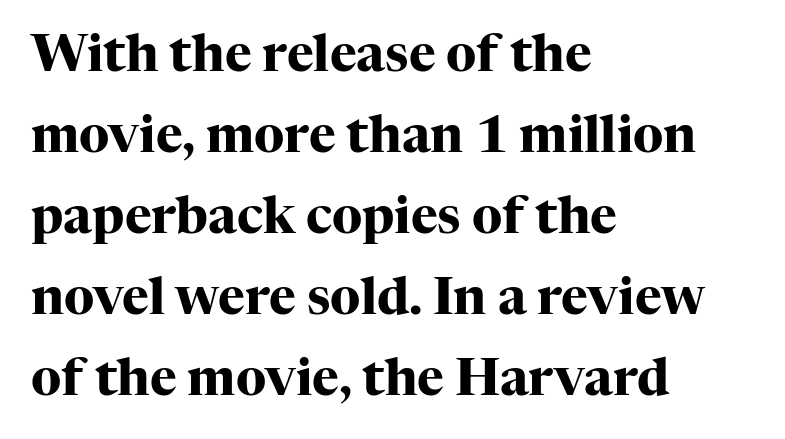
Q: Is the text bold? A: Yes.
Q: Is the text italic (slanted)? A: No, it is upright.
Q: Is the typeface a serif or a sans-serif typeface? A: Serif.
Q: Is the text underlined? A: No.
Q: How is the paragraph aligned? A: Left-aligned.
Q: Is the spacing between letters normal or unusually wide? A: Normal.
Q: Is the spacing between lines tight, normal or loose? A: Normal.
Q: Width (condensed, normal, or wide)? A: Normal.
Q: Stroke contrast? A: High.
Q: x-height? A: Medium.
Q: Monospaced? A: No.
